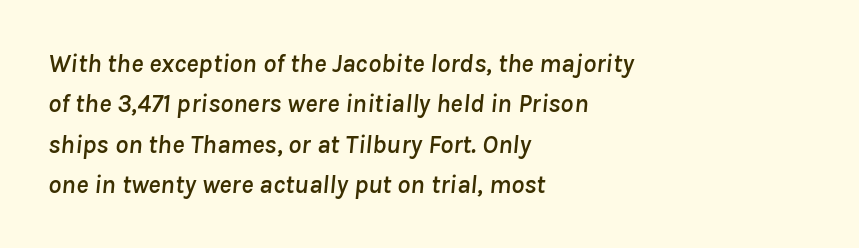
The image shows 26 px text type, italic (leaning right); set left-aligned, normal line spacing (1.55x), normal letter spacing, not underlined.
